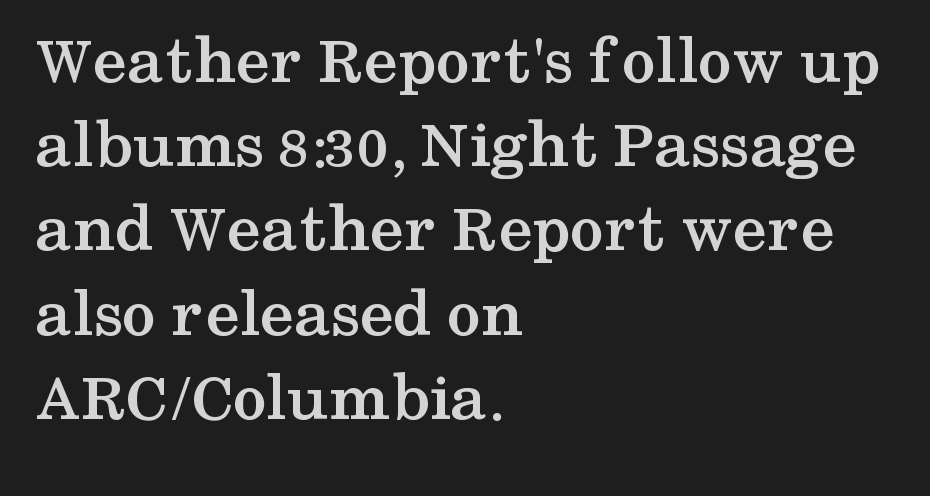
The paragraph shown leans on its left margin. This sample has the flowing, uneven cadence of proportional lettering. The typesetting leans heavy: a genuine bold. The lettering holds an erect, upright posture throughout. The designer went with a serif here, giving each stem small feet.
